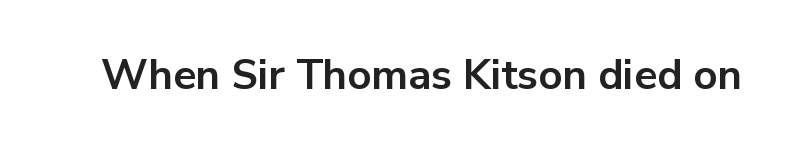
The image shows 42 px bold sans-serif type, upright; set normal letter spacing, not underlined; low stroke contrast and a medium x-height.
